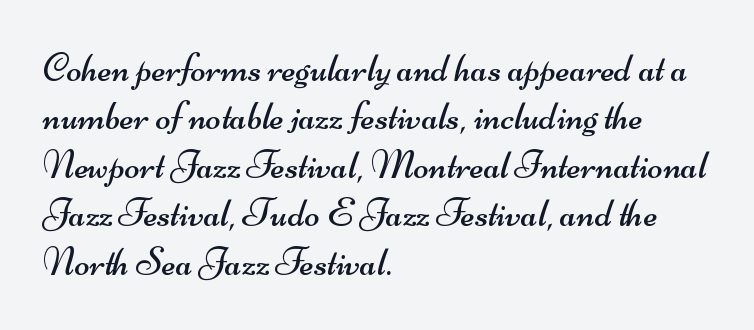
The image shows 40 px regular-weight, wide sans-serif type; set left-aligned, line spacing 1.21x, normal letter spacing, not underlined; medium stroke contrast and a small x-height.
